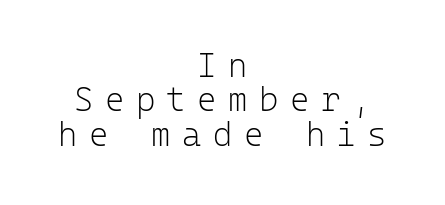
{"serif": "no", "italic": "no", "bold": "no", "weight": "light", "width": "normal", "stroke_contrast": "low", "x_height": "medium", "monospaced": "yes", "underline": "no", "align": "center", "line_spacing": "tight", "line_spacing_ratio": 1.04, "letter_spacing": "wide", "letter_spacing_em": 0.35, "glyph_px": 33}
